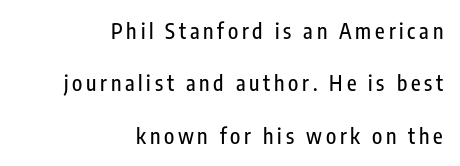
Q: Is the text italic (slanted)? A: No, it is upright.
Q: Is the text underlined? A: No.
Q: How is the paragraph aligned? A: Right-aligned.
Q: Is the spacing between lines tight, normal or loose? A: Loose.
